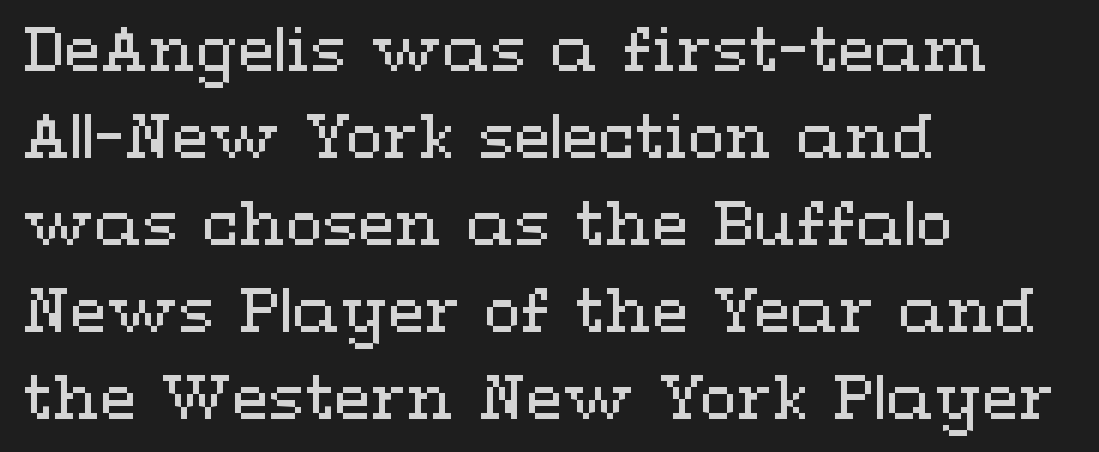
{"italic": "no", "bold": "no", "weight": "regular", "width": "wide", "stroke_contrast": "medium", "x_height": "medium", "monospaced": "no", "underline": "no", "align": "left", "line_spacing": "normal", "line_spacing_ratio": 1.45, "letter_spacing": "normal", "letter_spacing_em": 0.0, "glyph_px": 60}
